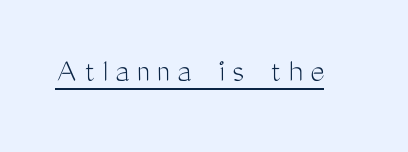
{"serif": "no", "italic": "no", "bold": "no", "weight": "light", "width": "condensed", "stroke_contrast": "medium", "x_height": "medium", "monospaced": "no", "underline": "yes", "letter_spacing": "wide", "letter_spacing_em": 0.22, "glyph_px": 34}
